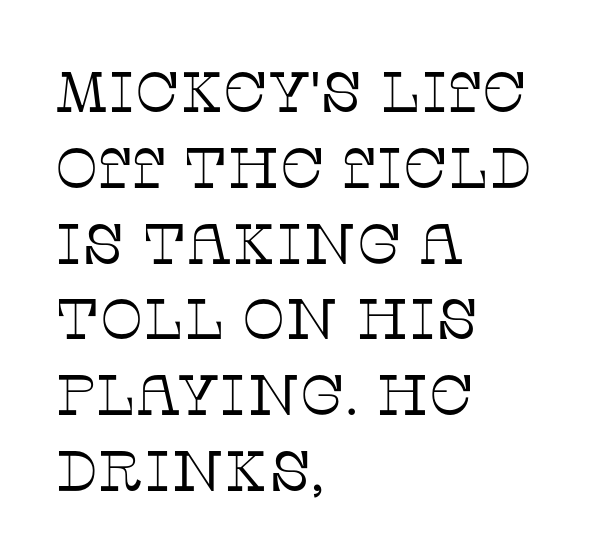
The letters carry serifs — small finishing strokes at the ends of their stems. Think standard paragraph weight, or any step lighter than that. Whoever set this chose a conventional vertical rhythm. The horizontal fit of the characters is conventional and even. Each row of text sits above clean, open space. Is this a fixed-width face? No — the glyphs have proportional, varying widths.
